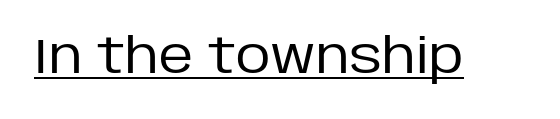
Q: Is the text bold? A: No.
Q: Is the text italic (slanted)? A: No, it is upright.
Q: Is the typeface a serif or a sans-serif typeface? A: Sans-serif.
Q: Is the text underlined? A: Yes.
Q: Is the spacing between letters normal or unusually wide? A: Normal.
Q: Width (condensed, normal, or wide)? A: Normal.
Q: Stroke contrast? A: Low.
Q: x-height? A: Large.
Q: Monospaced? A: No.
